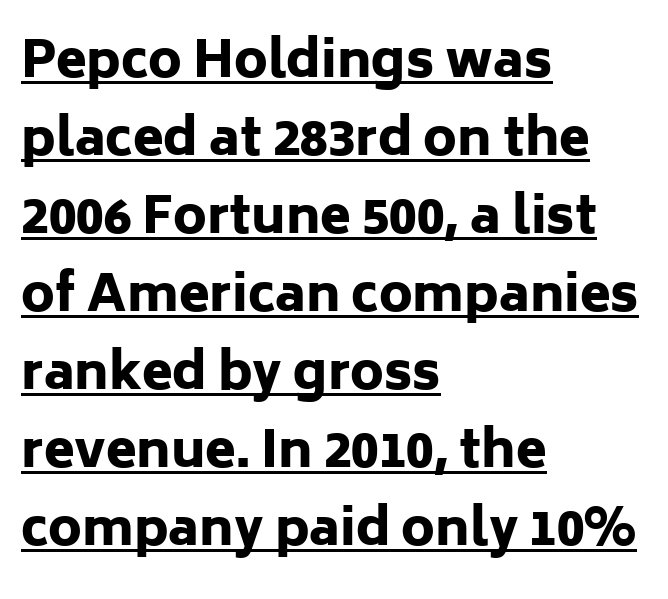
{"serif": "no", "italic": "no", "bold": "yes", "weight": "heavy", "width": "normal", "stroke_contrast": "low", "x_height": "medium", "monospaced": "no", "underline": "yes", "align": "left", "line_spacing": "normal", "line_spacing_ratio": 1.56, "letter_spacing": "normal", "letter_spacing_em": 0.0, "glyph_px": 50}
